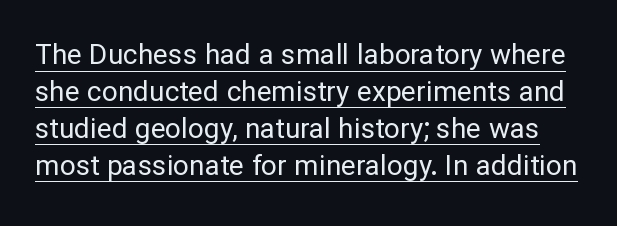
The rendering uses natural spacing where letterforms have individual widths. No italicization has been applied; the sample stays upright. No heavy texture on the line: the type isn't bold. Vertically, the passage feels balanced, rows spaced as you'd expect.
